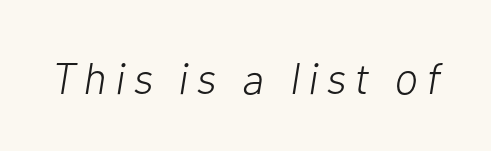
The image shows 44 px light type, italic (leaning right); set unusually wide letter spacing (+0.2 em), not underlined; low stroke contrast and a medium x-height.
